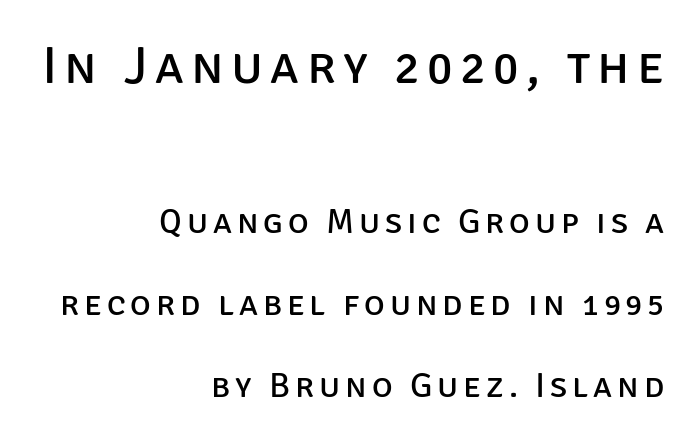
The image shows 53 px regular-weight sans-serif type, upright; set right-aligned, loose line spacing (2.35x), not underlined; the first (top) block is 1.51x larger; low stroke contrast and a large x-height.
